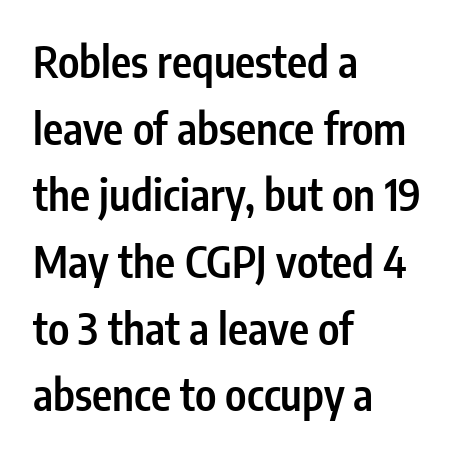
{"serif": "no", "italic": "no", "bold": "semi", "weight": "semibold", "width": "condensed", "stroke_contrast": "low", "x_height": "medium", "monospaced": "no", "underline": "no", "align": "left", "line_spacing": "normal", "line_spacing_ratio": 1.55, "letter_spacing": "normal", "letter_spacing_em": 0.0, "glyph_px": 43}
